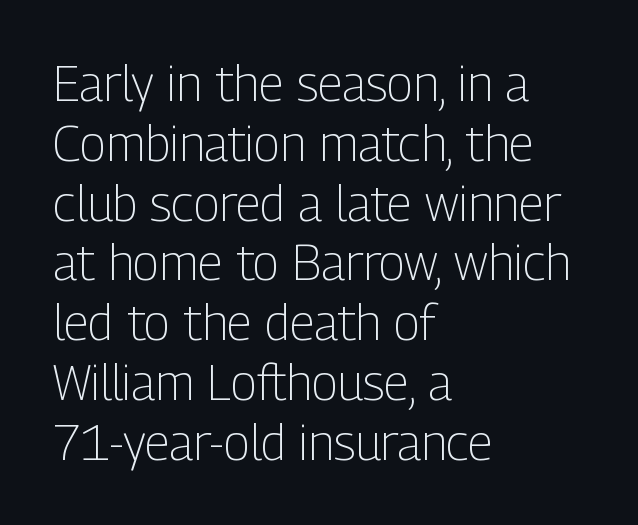
The image shows 49 px light, condensed sans-serif type, upright; set left-aligned, line spacing 1.22x, normal letter spacing, not underlined; low stroke contrast and a medium x-height.
